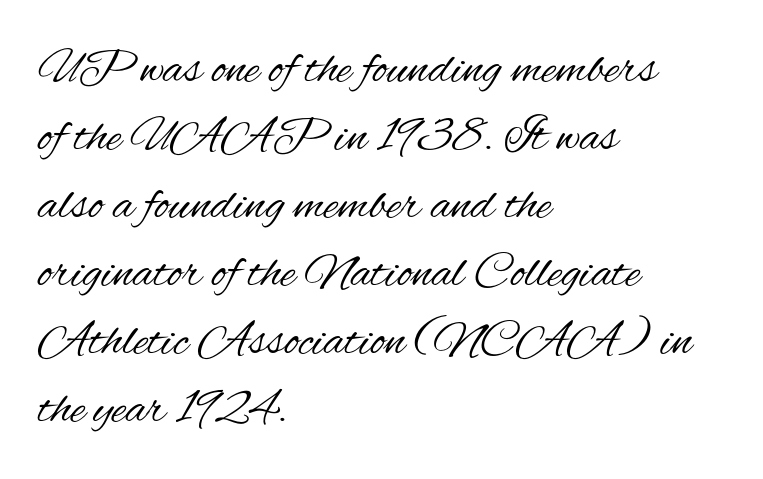
What's the leading like? Ordinary, nothing unusual. Character widths vary here, with narrow letters taking less room than wide ones. Leftover space on each line is placed entirely after the last word.
